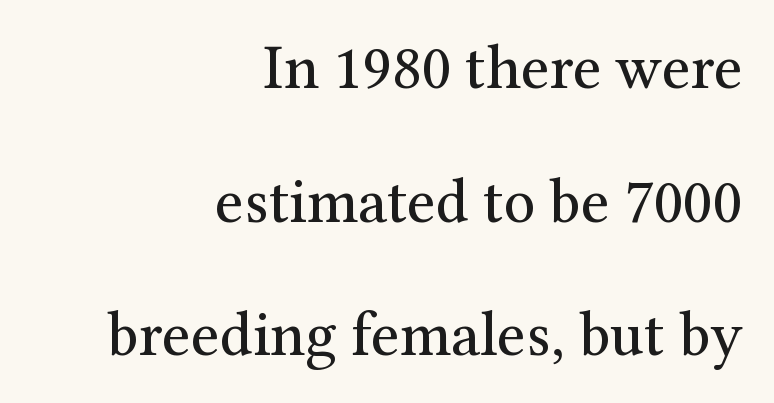
{"serif": "yes", "italic": "no", "bold": "no", "weight": "regular", "width": "normal", "stroke_contrast": "medium", "x_height": "medium", "monospaced": "no", "underline": "no", "align": "right", "line_spacing": "loose", "line_spacing_ratio": 2.12, "letter_spacing": "normal", "letter_spacing_em": 0.0, "glyph_px": 63}
